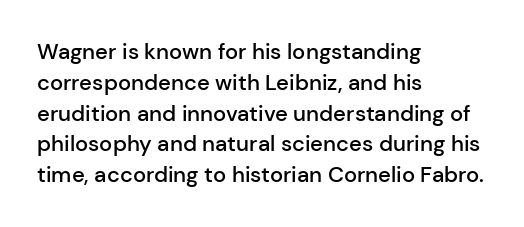
The image shows 22 px text type, upright; set left-aligned, normal line spacing (1.4x), normal letter spacing, not underlined.
